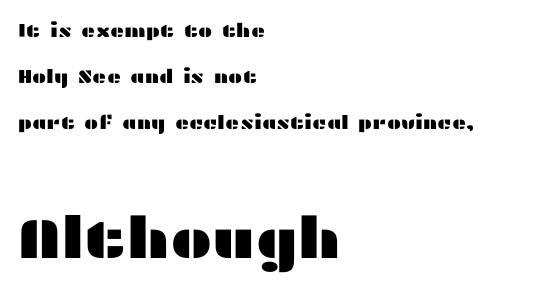
The image shows 57 px wide sans-serif type, upright; set left-aligned, loose line spacing (2.42x), normal letter spacing, not underlined; the second (bottom) block is 3.0x larger; medium stroke contrast and a medium x-height.
